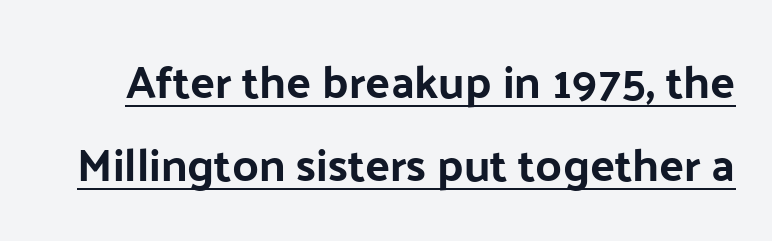
These lines carry a lot of weight — the face is fully bold. Each letter keeps its own natural width here, so spacing adapts to shape. Letter spacing: default. The font family rendered here belongs to the sans-serif group. Descenders here cross a horizontal rule under the line.
